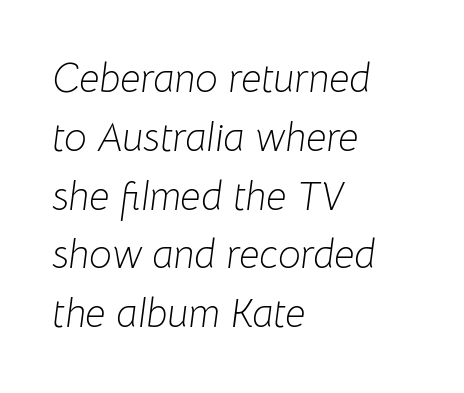
The image shows 40 px light type, italic (leaning right); set left-aligned, normal line spacing (1.47x), normal letter spacing, not underlined; low stroke contrast and a medium x-height.
